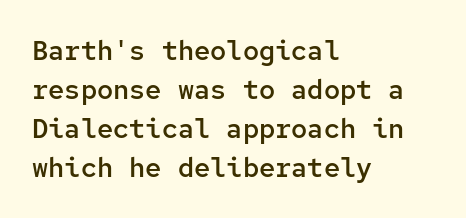
Spacing between characters is what you'd get straight out of the box. The space directly below the letters is spotless. The lines are quadded left. This sample uses an upright cut, with every glyph sitting square on the baseline. Look at the stroke-to-counter ratio: somewhat heavy, a semibold.
